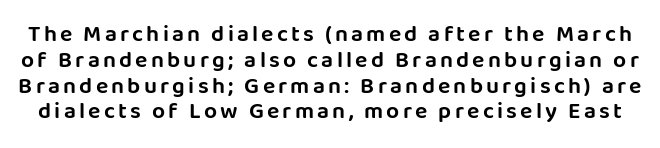
Q: Is the text italic (slanted)? A: No, it is upright.
Q: Is the text underlined? A: No.
Q: Is the spacing between lines tight, normal or loose? A: Tight.
